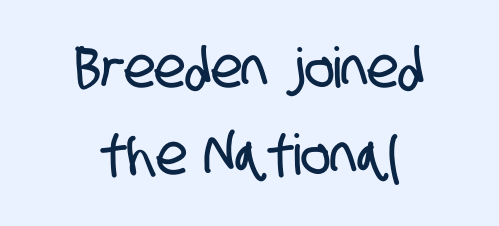
Q: Is the typeface a serif or a sans-serif typeface? A: Sans-serif.
Q: Is the text underlined? A: No.
Q: How is the paragraph aligned? A: Centered.
Q: Is the spacing between letters normal or unusually wide? A: Normal.
Q: Is the spacing between lines tight, normal or loose? A: Normal.
Q: Width (condensed, normal, or wide)? A: Condensed.
Q: Stroke contrast? A: Low.
Q: x-height? A: Large.
Q: Monospaced? A: No.
